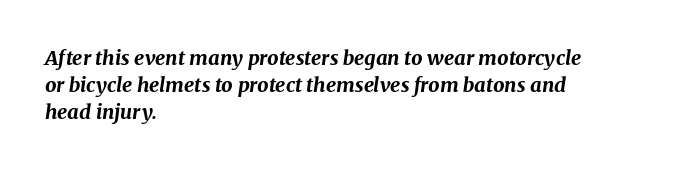
{"italic": "yes", "lean": "right", "slant_degrees": 8, "bold": "yes", "underline": "no", "align": "left", "line_spacing": "normal", "line_spacing_ratio": 1.34, "letter_spacing": "normal", "letter_spacing_em": 0.0, "glyph_px": 20}
